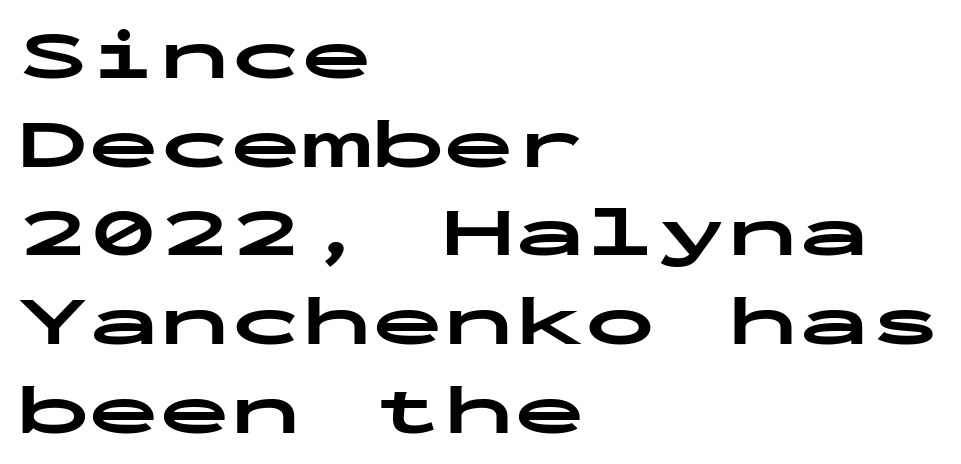
The image shows 71 px bold, wide sans-serif type, upright, monospaced; set left-aligned, normal line spacing (1.25x), normal letter spacing, not underlined; low stroke contrast and a medium x-height.
